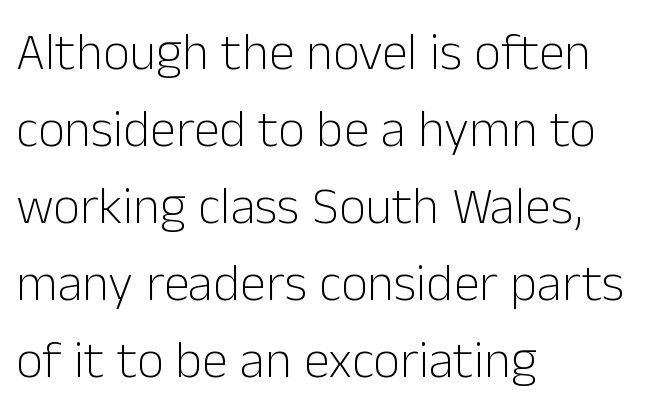
{"serif": "no", "italic": "no", "bold": "no", "weight": "light", "width": "normal", "stroke_contrast": "low", "x_height": "medium", "monospaced": "no", "underline": "no", "align": "left", "line_spacing": "normal", "line_spacing_ratio": 1.48, "letter_spacing": "normal", "letter_spacing_em": 0.0, "glyph_px": 52}
